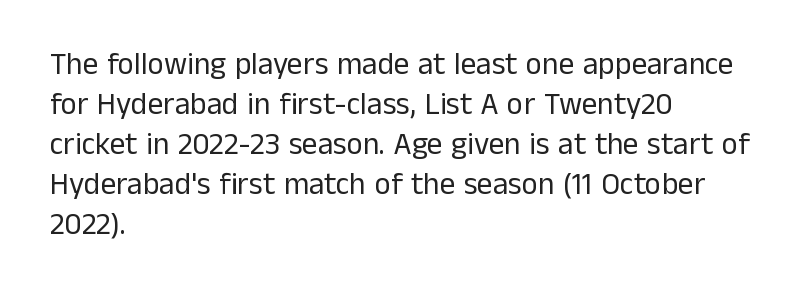
The image shows 31 px regular-weight sans-serif type, upright; set left-aligned, normal line spacing (1.29x), normal letter spacing, not underlined; low stroke contrast and a medium x-height.
